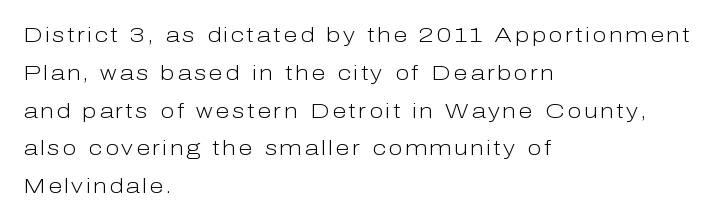
Q: Is the text bold? A: No.
Q: Is the text italic (slanted)? A: No, it is upright.
Q: Is the text underlined? A: No.
Q: How is the paragraph aligned? A: Left-aligned.
